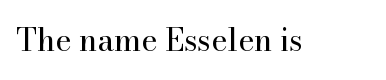
Q: Is the text bold? A: No.
Q: Is the text italic (slanted)? A: No, it is upright.
Q: Is the typeface a serif or a sans-serif typeface? A: Serif.
Q: Is the text underlined? A: No.
Q: Is the spacing between letters normal or unusually wide? A: Normal.
Q: Width (condensed, normal, or wide)? A: Normal.
Q: Stroke contrast? A: High.
Q: x-height? A: Small.
Q: Monospaced? A: No.
